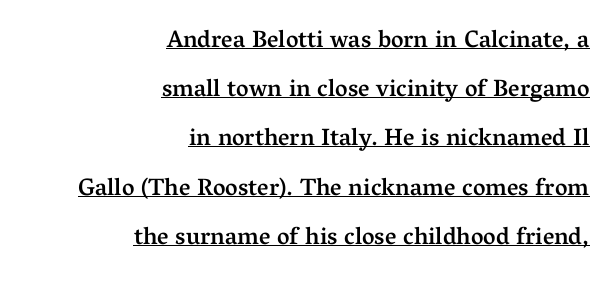
Caption: multi-line text, flush right, ragged left. Beneath each row of characters lies a ruled line. Notice the strokes are somewhat thickened but not fully heavy: this is a semibold. Letter spacing: default. The typography opts for an upright posture over an oblique one. Honestly, the rows look like they've been pulled way apart.
